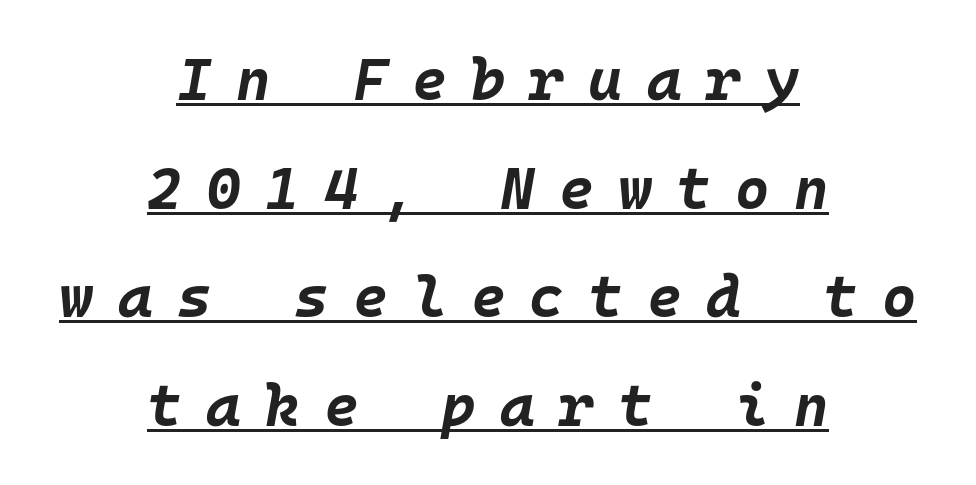
Q: Is the text bold? A: Yes.
Q: Is the text italic (slanted)? A: Yes, it leans right by about 10 degrees.
Q: Is the text underlined? A: Yes.
Q: How is the paragraph aligned? A: Centered.
Q: Is the spacing between letters normal or unusually wide? A: Unusually wide.
Q: Width (condensed, normal, or wide)? A: Normal.
Q: Stroke contrast? A: Low.
Q: x-height? A: Large.
Q: Monospaced? A: Yes.
